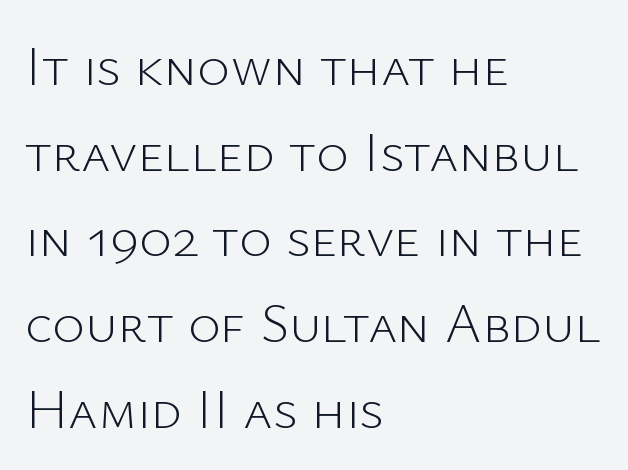
Q: Is the text bold? A: No.
Q: Is the text italic (slanted)? A: No, it is upright.
Q: Is the typeface a serif or a sans-serif typeface? A: Sans-serif.
Q: Is the text underlined? A: No.
Q: How is the paragraph aligned? A: Left-aligned.
Q: Is the spacing between letters normal or unusually wide? A: Normal.
Q: Is the spacing between lines tight, normal or loose? A: Normal.
Q: Width (condensed, normal, or wide)? A: Normal.
Q: Stroke contrast? A: Low.
Q: x-height? A: Medium.
Q: Monospaced? A: No.
